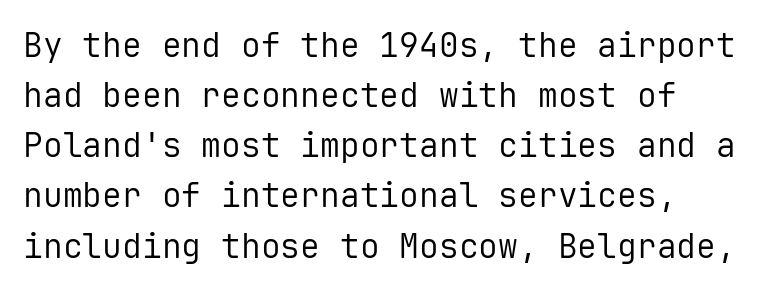
Bare-footed words on every line. No letter is thick-stroked: the sample isn't bold. Glyph-to-glyph distance matches everyday printed text. Serif or sans? Sans — the stroke terminals are bare. Leading: standard. Every character sits straight up, as roman type does.
